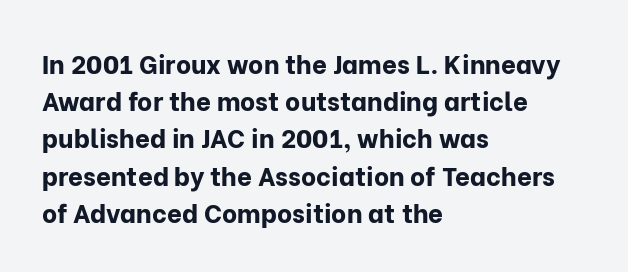
Notice how descenders clear the ascenders below comfortably — that's standard leading. Compared with an ordinary text face, these strokes are far heavier — a full bold. Compared with typical body copy, the letter spacing here is the same. Italic: no, the glyphs are upright roman. The rag falls on the right side of this text block. Descenders hang freely into open space.
